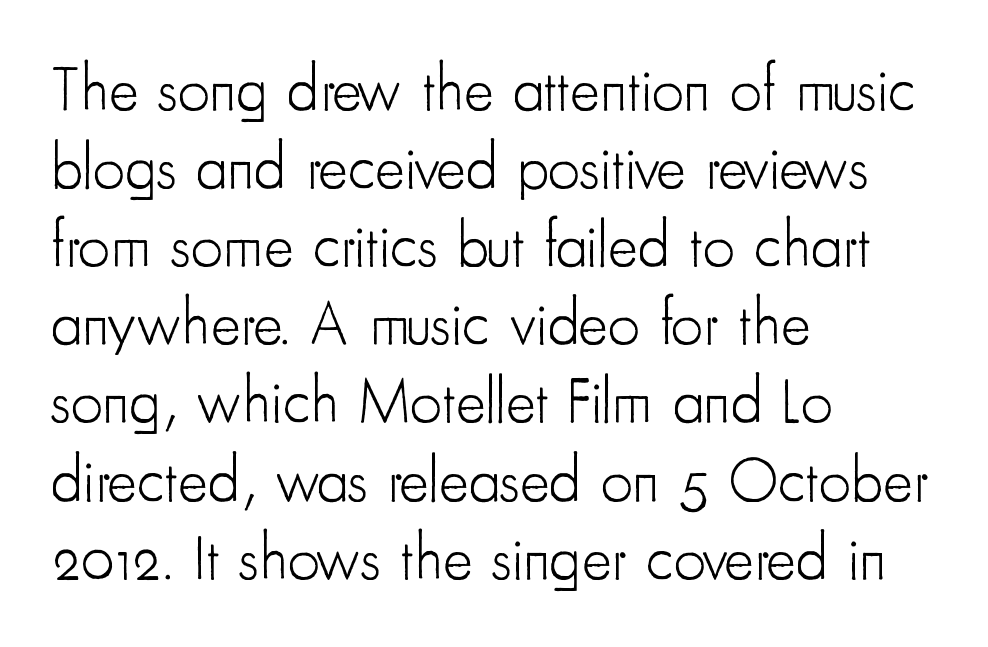
Q: Is the text bold? A: No.
Q: Is the text italic (slanted)? A: No, it is upright.
Q: Is the typeface a serif or a sans-serif typeface? A: Sans-serif.
Q: Is the text underlined? A: No.
Q: How is the paragraph aligned? A: Left-aligned.
Q: Is the spacing between letters normal or unusually wide? A: Normal.
Q: Width (condensed, normal, or wide)? A: Condensed.
Q: Stroke contrast? A: Low.
Q: x-height? A: Small.
Q: Monospaced? A: No.
